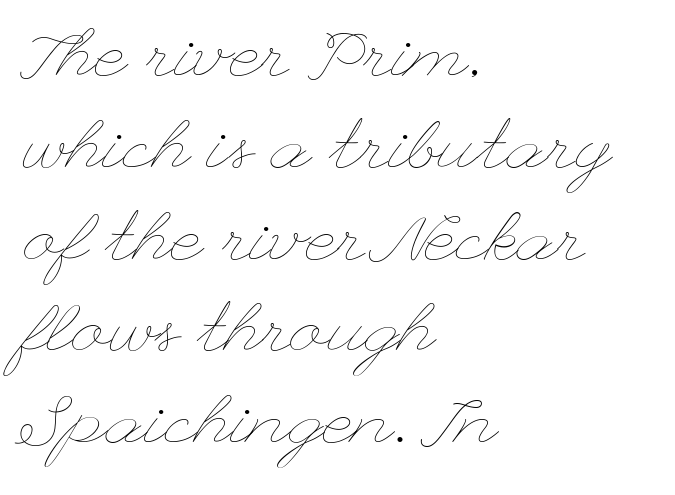
Q: Is the text bold? A: No.
Q: Is the text italic (slanted)? A: Yes.
Q: Is the text underlined? A: No.
Q: How is the paragraph aligned? A: Left-aligned.
Q: Is the spacing between letters normal or unusually wide? A: Normal.
Q: Is the spacing between lines tight, normal or loose? A: Normal.
Q: Width (condensed, normal, or wide)? A: Wide.
Q: Stroke contrast? A: Low.
Q: x-height? A: Small.
